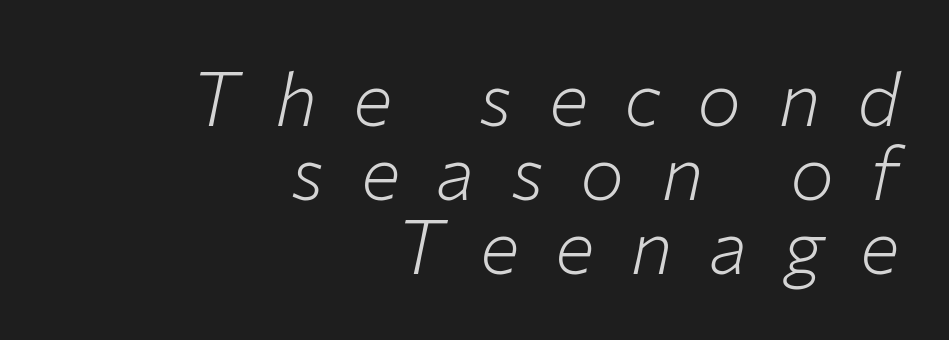
Q: Is the text bold? A: No.
Q: Is the text italic (slanted)? A: Yes, it leans right by about 12 degrees.
Q: Is the text underlined? A: No.
Q: How is the paragraph aligned? A: Right-aligned.
Q: Is the spacing between letters normal or unusually wide? A: Unusually wide.
Q: Is the spacing between lines tight, normal or loose? A: Tight.
Q: Width (condensed, normal, or wide)? A: Normal.
Q: Stroke contrast? A: Low.
Q: x-height? A: Medium.
Q: Monospaced? A: No.
